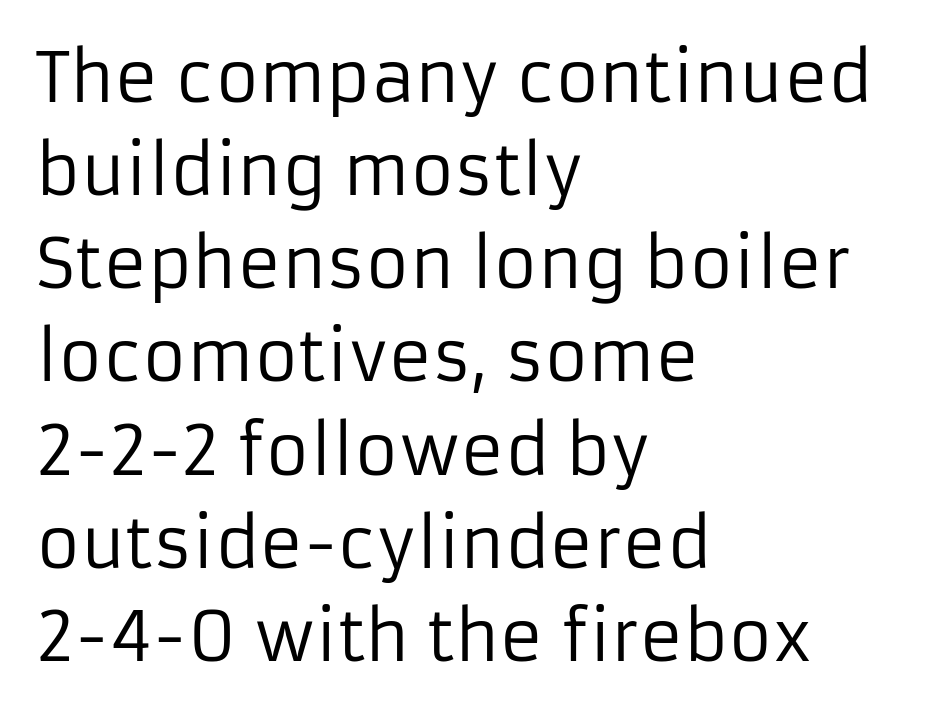
{"serif": "no", "italic": "no", "bold": "no", "weight": "regular", "width": "normal", "stroke_contrast": "low", "x_height": "medium", "monospaced": "no", "underline": "no", "align": "left", "line_spacing": "normal", "line_spacing_ratio": 1.39, "letter_spacing": "normal", "letter_spacing_em": 0.0, "glyph_px": 67}
